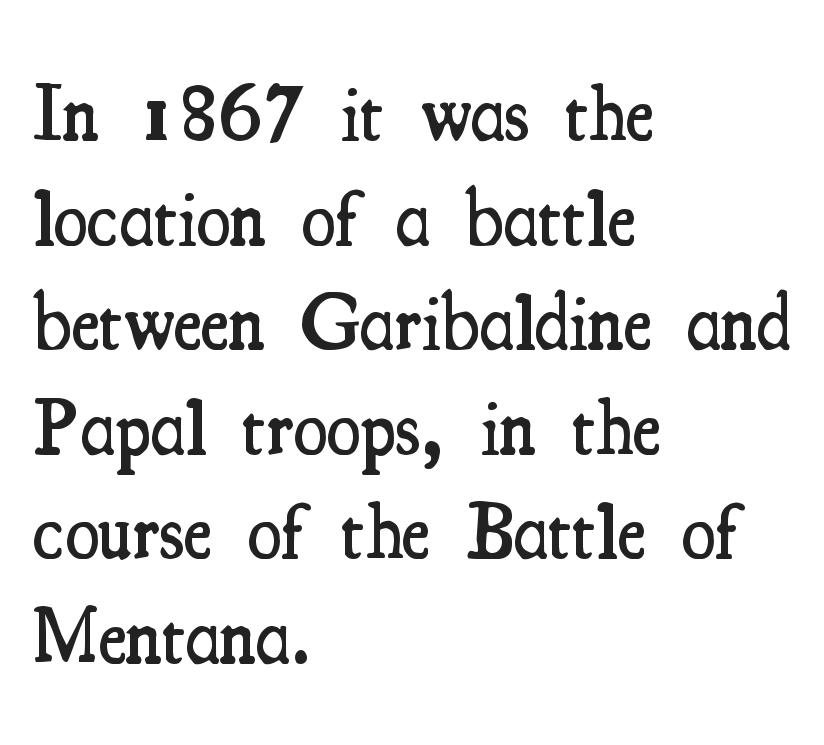
{"serif": "yes", "italic": "no", "bold": "semi", "weight": "semibold", "width": "condensed", "stroke_contrast": "medium", "x_height": "small", "monospaced": "no", "underline": "no", "align": "left", "line_spacing": "normal", "line_spacing_ratio": 1.34, "letter_spacing": "normal", "letter_spacing_em": 0.0, "glyph_px": 78}
